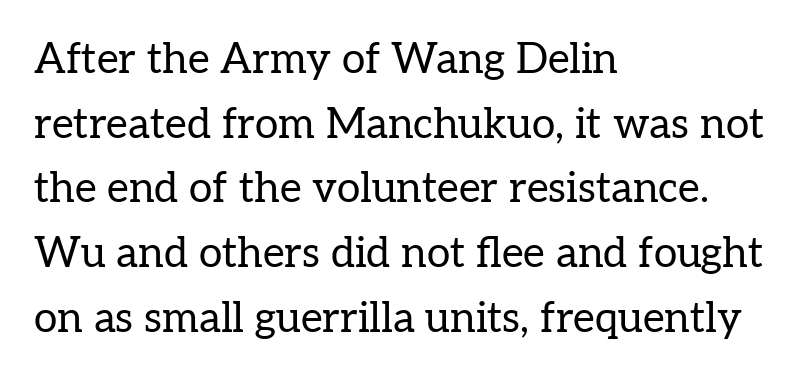
Q: Is the text bold? A: No.
Q: Is the text italic (slanted)? A: No, it is upright.
Q: Is the typeface a serif or a sans-serif typeface? A: Serif.
Q: Is the text underlined? A: No.
Q: How is the paragraph aligned? A: Left-aligned.
Q: Is the spacing between letters normal or unusually wide? A: Normal.
Q: Is the spacing between lines tight, normal or loose? A: Normal.
Q: Width (condensed, normal, or wide)? A: Normal.
Q: Stroke contrast? A: Low.
Q: x-height? A: Medium.
Q: Monospaced? A: No.
